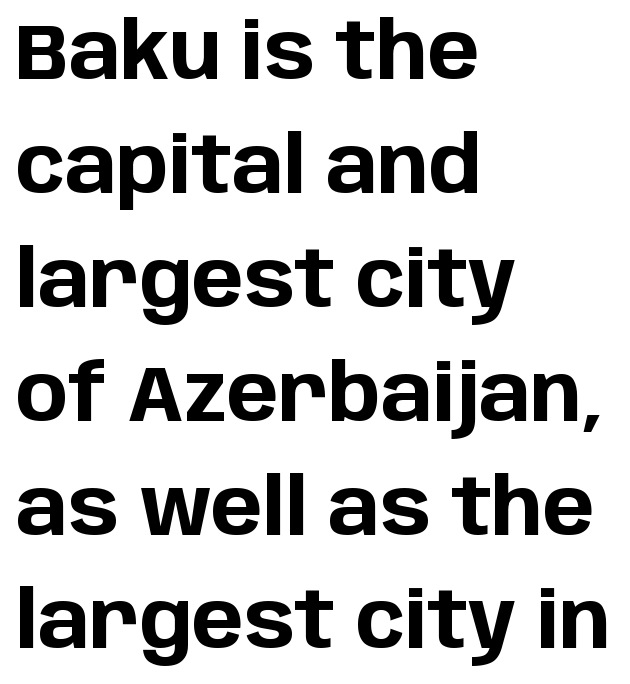
Q: Is the text bold? A: Yes.
Q: Is the text italic (slanted)? A: No, it is upright.
Q: Is the typeface a serif or a sans-serif typeface? A: Sans-serif.
Q: Is the text underlined? A: No.
Q: How is the paragraph aligned? A: Left-aligned.
Q: Is the spacing between letters normal or unusually wide? A: Normal.
Q: Is the spacing between lines tight, normal or loose? A: Normal.
Q: Width (condensed, normal, or wide)? A: Normal.
Q: Stroke contrast? A: Low.
Q: x-height? A: Large.
Q: Monospaced? A: No.
